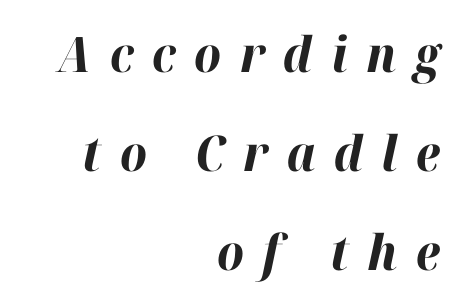
The paragraph has a hard right edge and a soft left edge. The specimen omits any rule beneath the text block's lines. What weight is shown? A full bold with thick strokes. Would a proofreader flag this as italicized? Yes. Leading is clearly above the norm, producing a sparse column.
